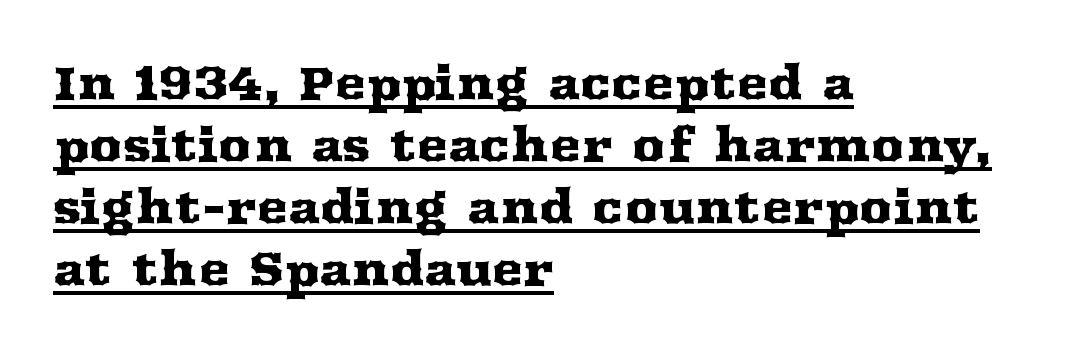
{"serif": "yes", "italic": "no", "width": "wide", "stroke_contrast": "medium", "x_height": "medium", "monospaced": "no", "underline": "yes", "align": "left", "line_spacing": "normal", "line_spacing_ratio": 1.32, "letter_spacing": "normal", "letter_spacing_em": 0.0, "glyph_px": 47}
